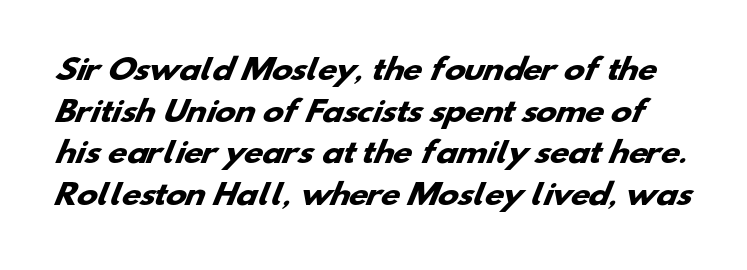
Evenly set lines give the paragraph a standard silhouette. Summary of weight: heavy, a full bold. Each letter keeps its own natural width here, so spacing adapts to shape. Quick note: underline off. The typeface chosen for these lines omits serifs. No extra tracking has been applied to these lines.
